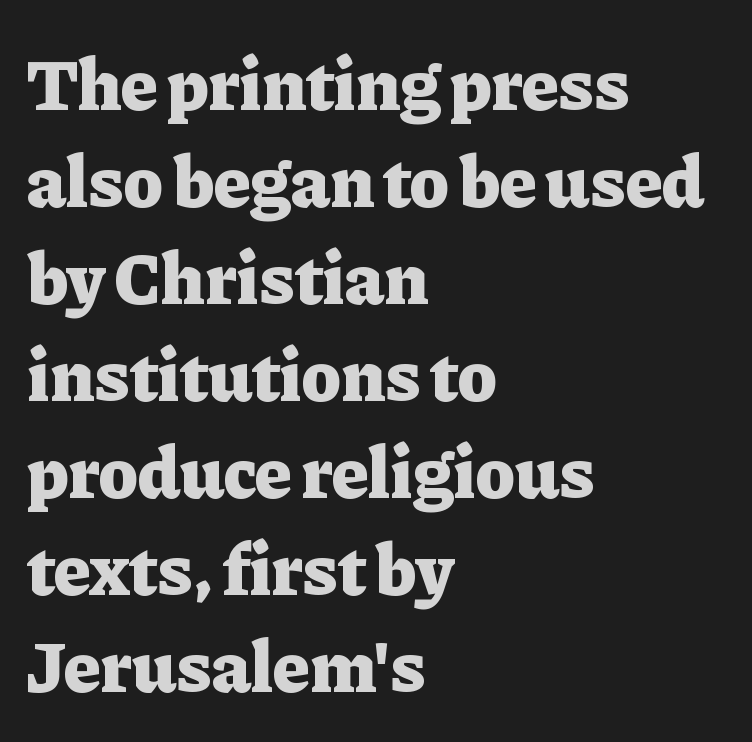
The image shows 74 px heavy serif type, upright; set left-aligned, normal line spacing (1.31x), normal letter spacing, not underlined; low stroke contrast and a medium x-height.
